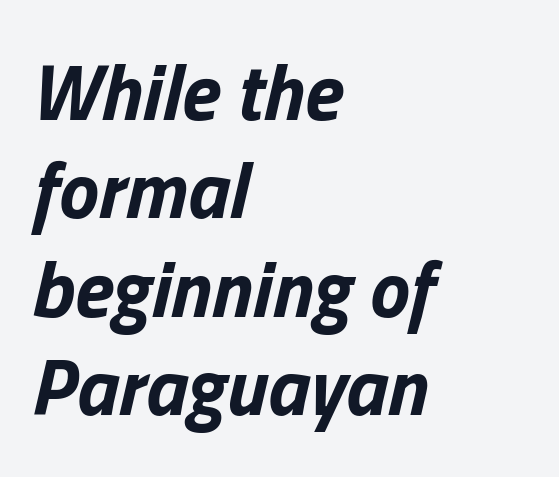
The image shows 80 px bold type, italic (leaning right); set left-aligned, line spacing 1.23x, normal letter spacing, not underlined; low stroke contrast and a medium x-height.
